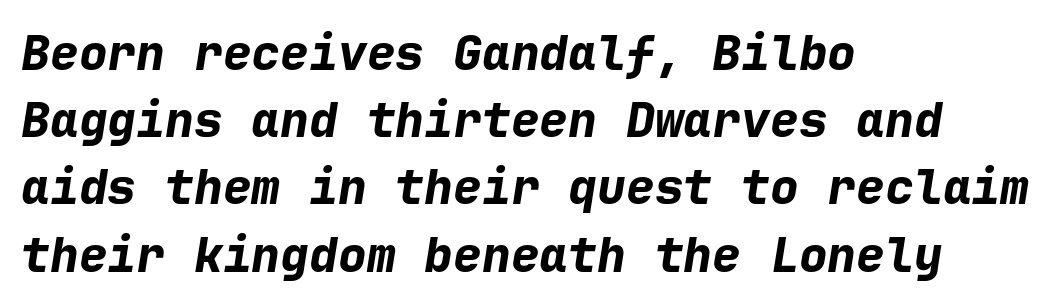
Does extra space separate the letters? No, they use regular spacing. Summary of vertical rhythm: regular, with standard interline spacing. Characters are canted at an angle relative to the baseline's perpendicular. A student would call this left alignment; a typographer would say flush left, rag right.
